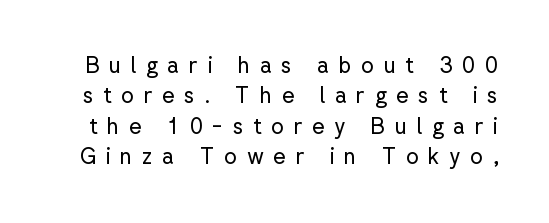
Q: Is the text bold? A: No.
Q: Is the text italic (slanted)? A: No, it is upright.
Q: Is the text underlined? A: No.
Q: Is the spacing between letters normal or unusually wide? A: Unusually wide.
Q: Is the spacing between lines tight, normal or loose? A: Normal.
